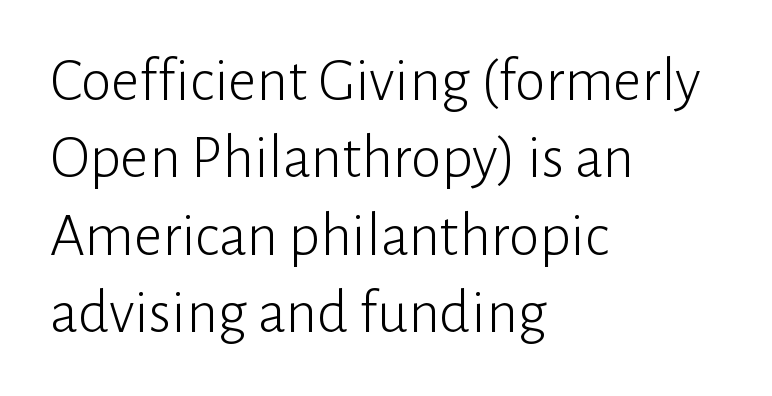
The zone under the glyphs is completely vacant. If you drew a ruler down the left edge, every line would touch it. Are there feet on the stems? There aren't — it's a sans. Compared with typical body copy, the letter spacing here is the same. These lines sit exactly where default settings would place them. The letters stand straight up with perfectly vertical stems.
